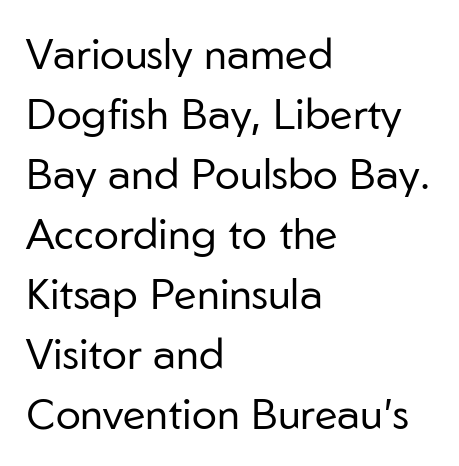
The image shows 42 px regular-weight sans-serif type, upright; set left-aligned, normal line spacing (1.43x), normal letter spacing, not underlined; low stroke contrast and a medium x-height.
